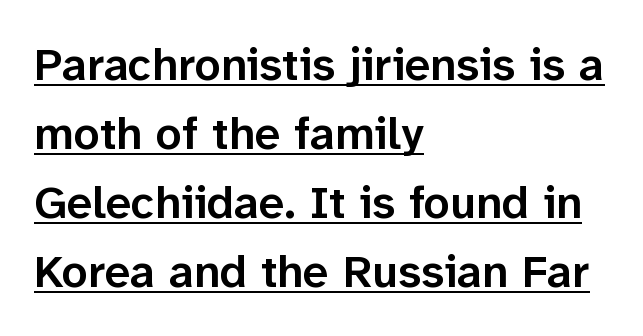
The image shows 46 px semibold sans-serif type, upright; set left-aligned, normal line spacing (1.5x), normal letter spacing, underlined; low stroke contrast and a medium x-height.
